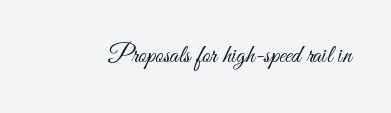
The rendering keeps characters at their native spacing. The font sits on the lighter half of the weight spectrum, regular included. Quick note: underline off.
